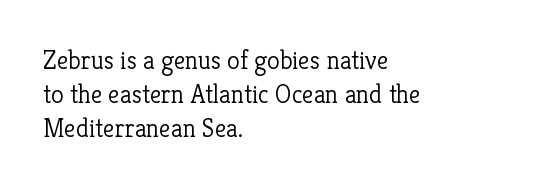
Descenders are the only things crossing below the line. Vertical strokes here are truly vertical. Compared with typical paragraphs, the rows here are spaced about the same. The setting favours the left margin, as ordinary paragraphs usually do.
